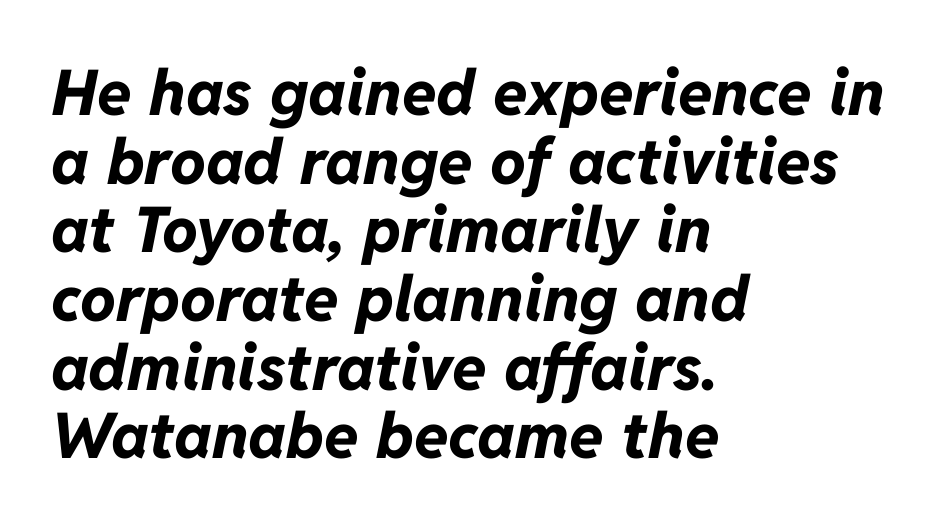
{"italic": "yes", "lean": "right", "slant_degrees": 11, "bold": "yes", "weight": "bold", "width": "normal", "stroke_contrast": "low", "x_height": "medium", "monospaced": "no", "underline": "no", "align": "left", "line_spacing": "tight", "line_spacing_ratio": 1.09, "letter_spacing": "normal", "letter_spacing_em": 0.0, "glyph_px": 63}
